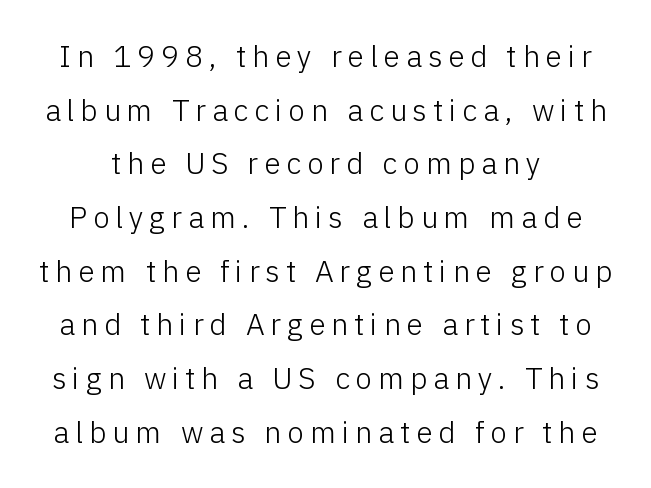
Unbolded letterforms with no extra heft. Here the designer chose a conventional face with non-uniform glyph widths. Decoration check: the copy has no underline. The letterforms stand isolated, each surrounded by extra space.
